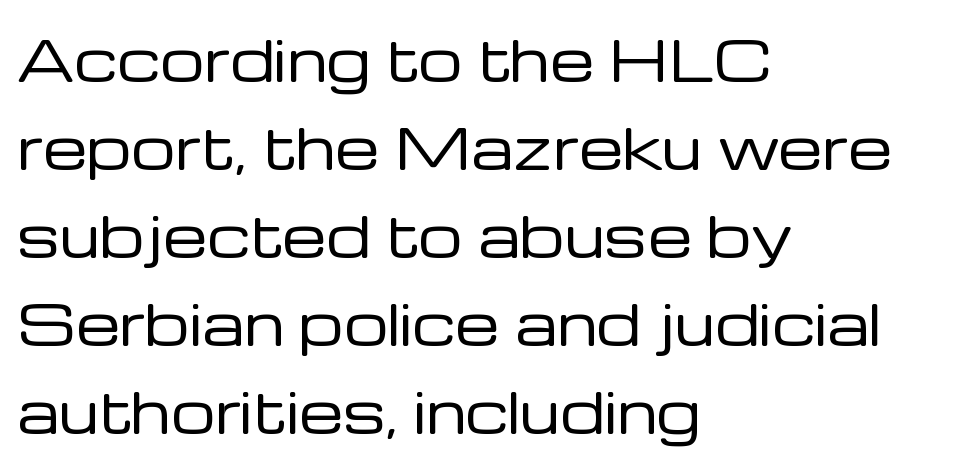
The letters advance in unequal steps, a hallmark of proportional type. The compositor pushed each line to the left boundary. The type is set solid horizontally, with unmodified tracking. The space beneath each line is pristine and unruled. You can tell from the bare stems that sans-serif type was used. The passage shown stacks its lines at a standard gap.
